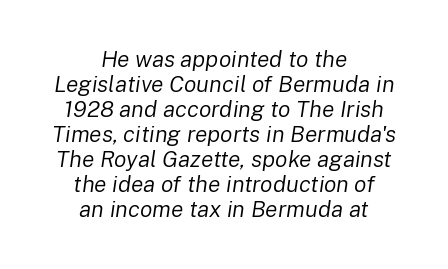
Q: Is the text bold? A: No.
Q: Is the text italic (slanted)? A: Yes, it leans right by about 8 degrees.
Q: Is the text underlined? A: No.
Q: How is the paragraph aligned? A: Centered.
Q: Is the spacing between letters normal or unusually wide? A: Normal.
Q: Is the spacing between lines tight, normal or loose? A: Tight.
